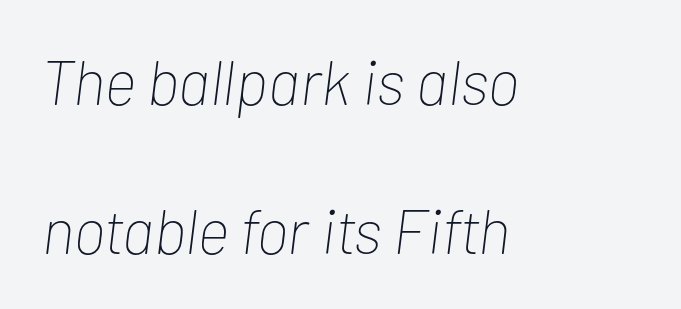
{"italic": "yes", "lean": "right", "slant_degrees": 7, "bold": "no", "weight": "thin", "width": "condensed", "stroke_contrast": "low", "x_height": "medium", "monospaced": "no", "underline": "no", "align": "left", "line_spacing": "loose", "line_spacing_ratio": 2.36, "letter_spacing": "normal", "letter_spacing_em": 0.0, "glyph_px": 63}
